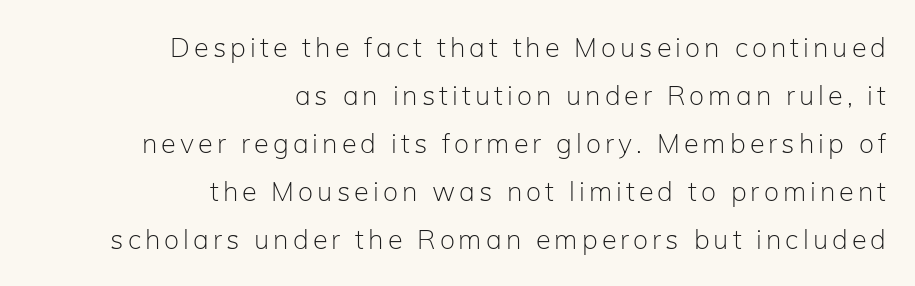
The image shows 27 px text type, upright; set right-aligned, line spacing 1.78x, not underlined.
